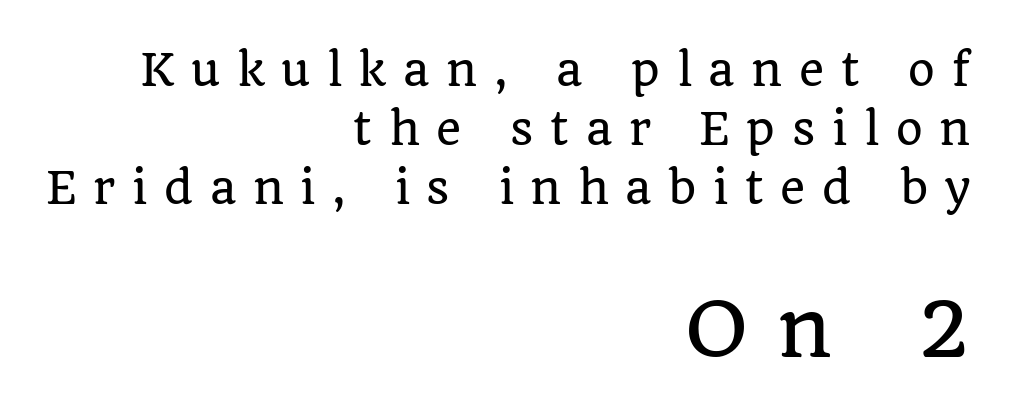
No italicization has been applied; the sample stays upright. A typesetter would label this face a serif. Spacing verdict: proportional, widths tailored to each character. A typesetter would call this leading conventional body-copy spacing. The designer gave the closing block more size than the opening block.
